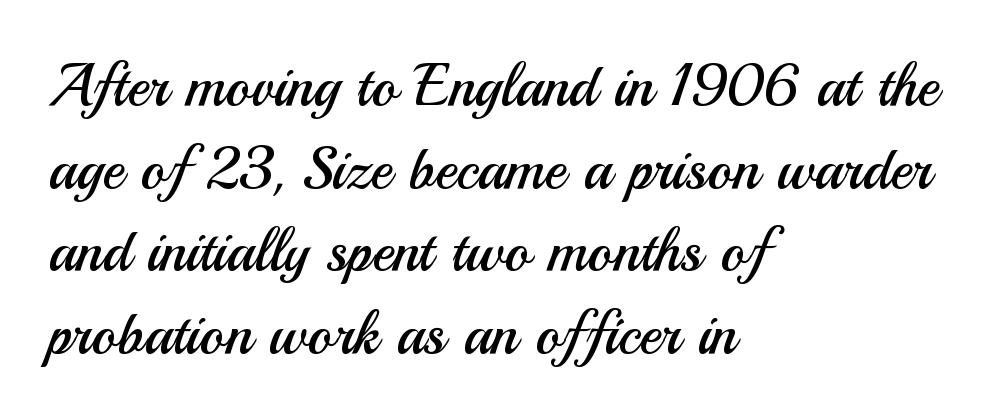
Q: Is the text bold? A: No.
Q: Is the text italic (slanted)? A: Yes.
Q: Is the typeface a serif or a sans-serif typeface? A: Sans-serif.
Q: Is the text underlined? A: No.
Q: How is the paragraph aligned? A: Left-aligned.
Q: Is the spacing between letters normal or unusually wide? A: Normal.
Q: Is the spacing between lines tight, normal or loose? A: Normal.
Q: Width (condensed, normal, or wide)? A: Normal.
Q: Stroke contrast? A: Medium.
Q: x-height? A: Small.
Q: Monospaced? A: No.
